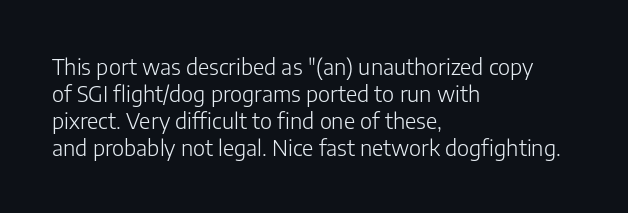
{"italic": "no", "bold": "no", "underline": "no", "align": "left", "line_spacing_ratio": 1.22, "letter_spacing": "normal", "letter_spacing_em": 0.0, "glyph_px": 22}
